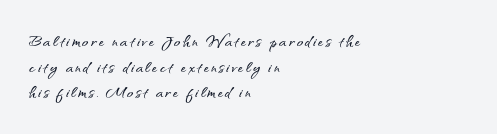
The lines in this sample share a left origin and differ only in where they stop. Descenders hang freely into open space.
